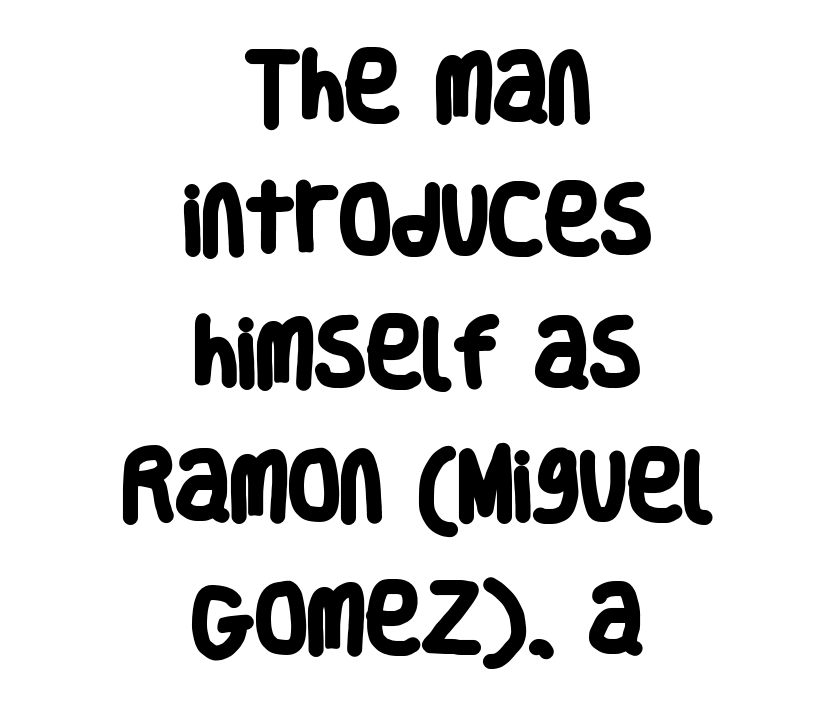
This is heavy type, rendered in bold. Check under the words: just untouched page. This sample uses a sans-serif face. A typesetter would call this zero additional tracking. Casual observation: everything's sitting right in the middle.
